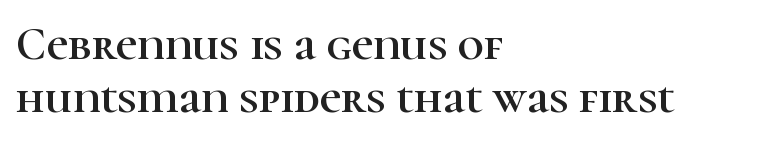
Each letter keeps its own natural width here, so spacing adapts to shape. When letters stand straight like this, we call the style roman or upright. Honestly, there is no underline to notice here at all. The line texture is even and compact thanks to regular tracking. This rendering employs a face with finishing strokes, i.e., a serif. Horizontal alignment here is leftward, the default for most running prose.
